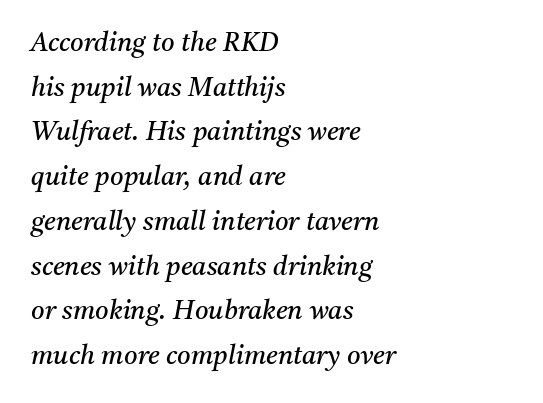
In CSS terms this would be text-align: left. Nothing heavy about these letters — not bold at all. The line texture is even and compact thanks to regular tracking. The words here are not underlined. Emphasis-style slanted type is in use.
